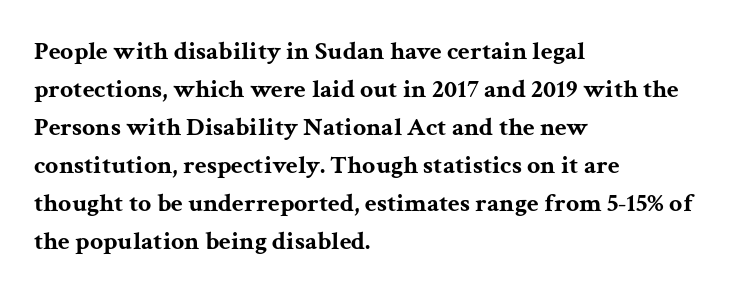
{"italic": "no", "bold": "yes", "underline": "no", "align": "left", "line_spacing": "normal", "line_spacing_ratio": 1.46, "letter_spacing": "normal", "letter_spacing_em": 0.0, "glyph_px": 26}
